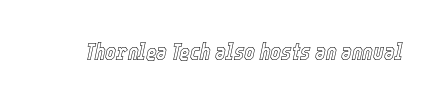
{"italic": "yes", "lean": "right", "slant_degrees": 12, "underline": "no", "letter_spacing": "normal", "letter_spacing_em": 0.0, "glyph_px": 23}
